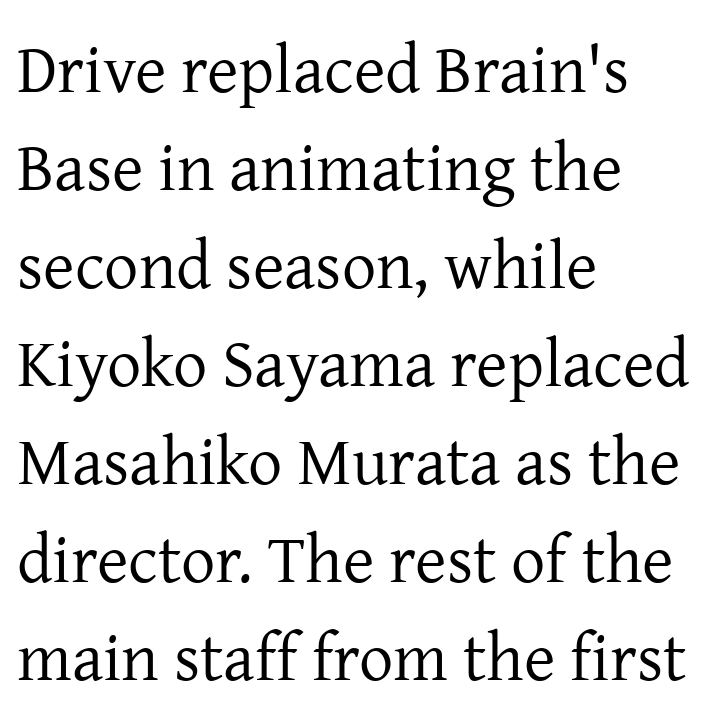
{"serif": "yes", "italic": "no", "bold": "no", "weight": "regular", "width": "normal", "stroke_contrast": "low", "x_height": "medium", "monospaced": "no", "underline": "no", "align": "left", "line_spacing": "normal", "line_spacing_ratio": 1.44, "letter_spacing": "normal", "letter_spacing_em": 0.0, "glyph_px": 68}
